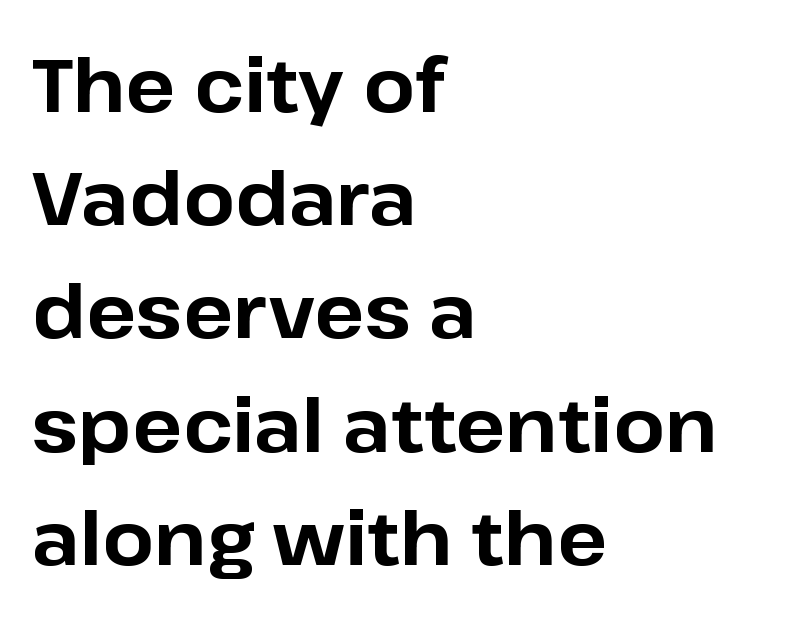
Interline gaps are of average width in this sample. The area under the type is left untouched. The gaps between neighbouring characters are ordinary and unremarkable. Heavy, bold letterforms.
